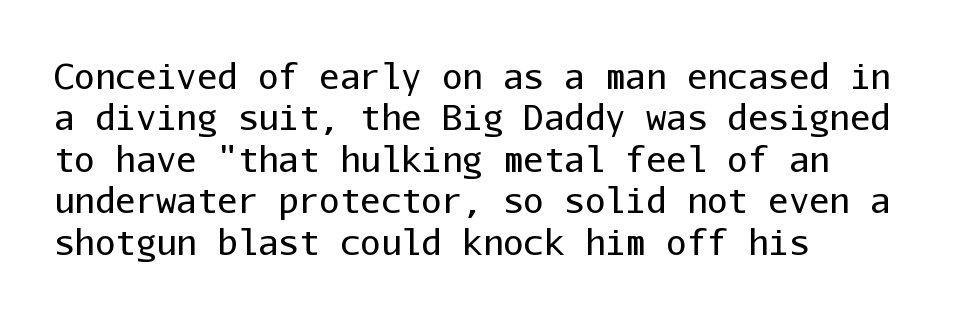
The image shows 34 px regular-weight sans-serif type, upright, monospaced; set left-aligned, line spacing 1.22x, normal letter spacing, not underlined; low stroke contrast and a medium x-height.
